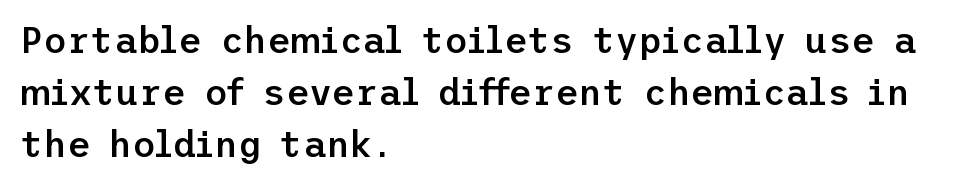
Examine the stroke ends and you'll find no serifs. Evenly set lines give the paragraph a standard silhouette. Firm but not heavy-handed strokes: this text is semibold. Any mark beneath the type? The region is blank. Compared with a centered layout, this one pins lines to the left instead. In terms of posture, this sample is upright.
